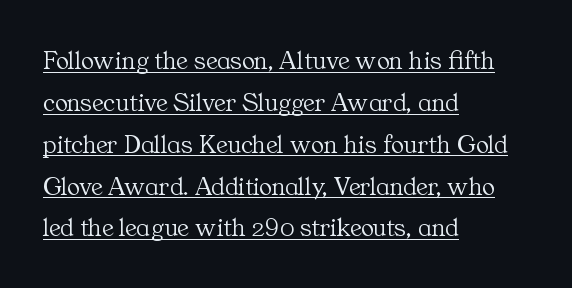
{"italic": "no", "bold": "no", "underline": "yes", "align": "left", "line_spacing": "normal", "line_spacing_ratio": 1.55, "letter_spacing": "normal", "letter_spacing_em": 0.0, "glyph_px": 27}
